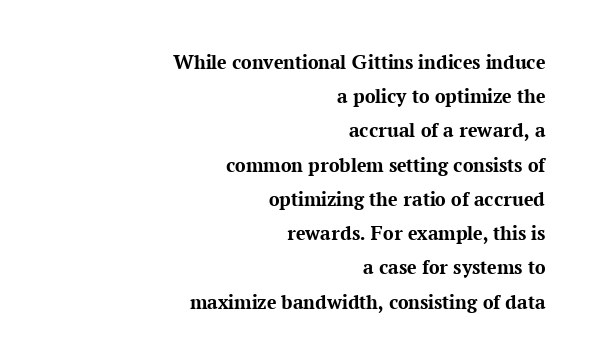
Q: Is the text bold? A: Yes.
Q: Is the text italic (slanted)? A: No, it is upright.
Q: Is the text underlined? A: No.
Q: How is the paragraph aligned? A: Right-aligned.
Q: Is the spacing between letters normal or unusually wide? A: Normal.
Q: Is the spacing between lines tight, normal or loose? A: Normal.
